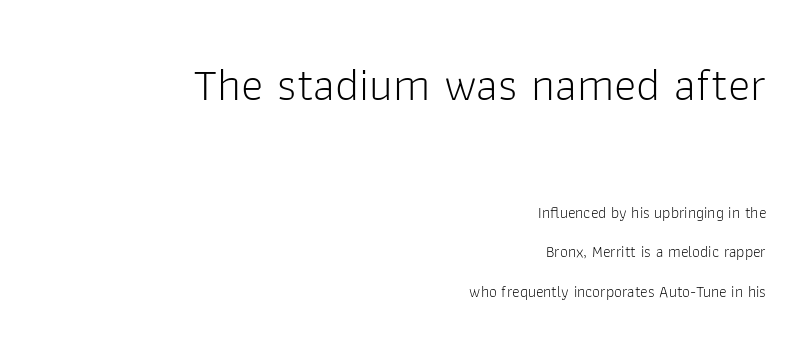
{"serif": "no", "italic": "no", "bold": "no", "weight": "light", "width": "normal", "stroke_contrast": "low", "x_height": "medium", "monospaced": "no", "underline": "no", "align": "right", "line_spacing": "loose", "line_spacing_ratio": 2.47, "letter_spacing": "normal", "letter_spacing_em": 0.0, "larger_block": "first", "size_ratio": 2.94, "glyph_px": 47}
